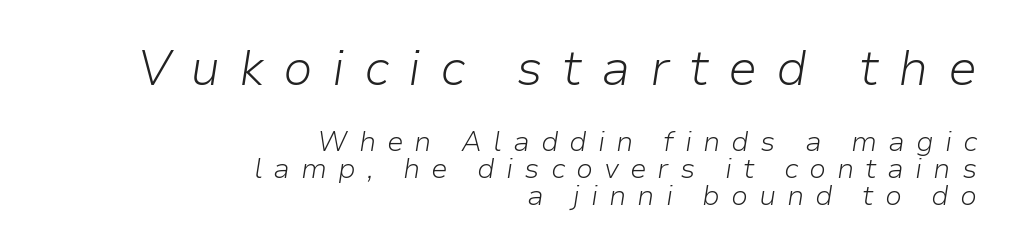
{"italic": "yes", "lean": "right", "slant_degrees": 9, "bold": "no", "weight": "light", "width": "normal", "stroke_contrast": "low", "x_height": "medium", "monospaced": "no", "underline": "no", "align": "right", "line_spacing": "tight", "line_spacing_ratio": 0.97, "letter_spacing": "wide", "letter_spacing_em": 0.39, "larger_block": "first", "size_ratio": 1.75, "glyph_px": 49}
